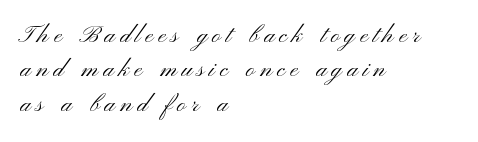
The image shows 24 px text type; set left-aligned, normal line spacing (1.43x), unusually wide letter spacing (+0.21 em), not underlined.
